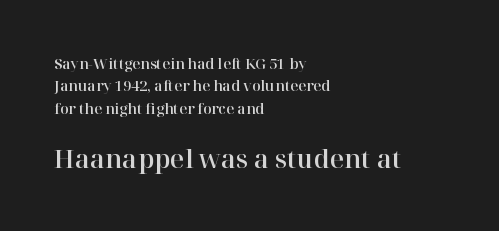
Q: Is the text italic (slanted)? A: No, it is upright.
Q: Is the text underlined? A: No.
Q: How is the paragraph aligned? A: Left-aligned.
Q: Is the spacing between letters normal or unusually wide? A: Normal.
Q: Is the spacing between lines tight, normal or loose? A: Normal.
Q: Which block of text is set in a larger size, the first (top) or the second (bottom)? A: The second (bottom) one.
